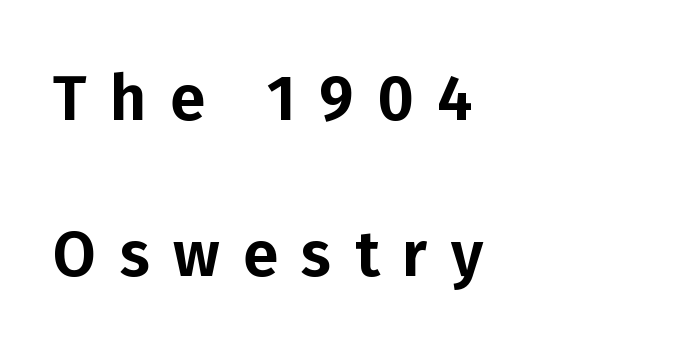
Q: Is the text italic (slanted)? A: No, it is upright.
Q: Is the typeface a serif or a sans-serif typeface? A: Sans-serif.
Q: Is the text underlined? A: No.
Q: How is the paragraph aligned? A: Left-aligned.
Q: Is the spacing between letters normal or unusually wide? A: Unusually wide.
Q: Is the spacing between lines tight, normal or loose? A: Loose.
Q: Width (condensed, normal, or wide)? A: Normal.
Q: Stroke contrast? A: Low.
Q: x-height? A: Medium.
Q: Monospaced? A: No.
